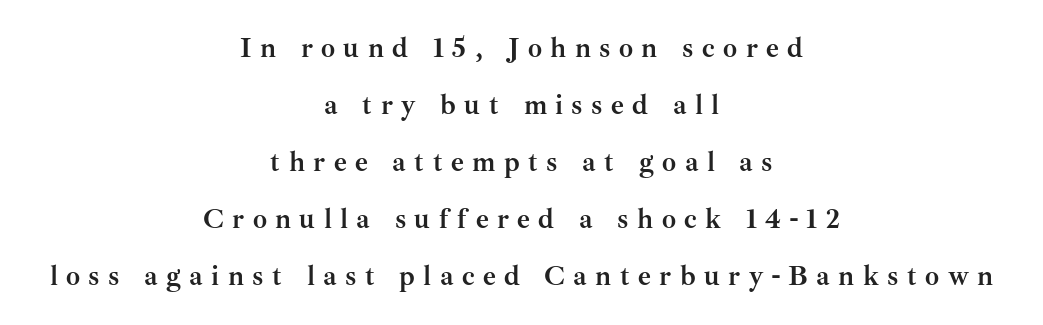
Q: Is the text bold? A: Yes.
Q: Is the text italic (slanted)? A: No, it is upright.
Q: Is the typeface a serif or a sans-serif typeface? A: Serif.
Q: Is the text underlined? A: No.
Q: How is the paragraph aligned? A: Centered.
Q: Is the spacing between letters normal or unusually wide? A: Unusually wide.
Q: Is the spacing between lines tight, normal or loose? A: Loose.
Q: Width (condensed, normal, or wide)? A: Normal.
Q: Stroke contrast? A: Medium.
Q: x-height? A: Small.
Q: Monospaced? A: No.
